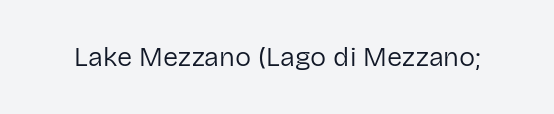
Q: Is the text bold? A: No.
Q: Is the text italic (slanted)? A: No, it is upright.
Q: Is the text underlined? A: No.
Q: Is the spacing between letters normal or unusually wide? A: Normal.
